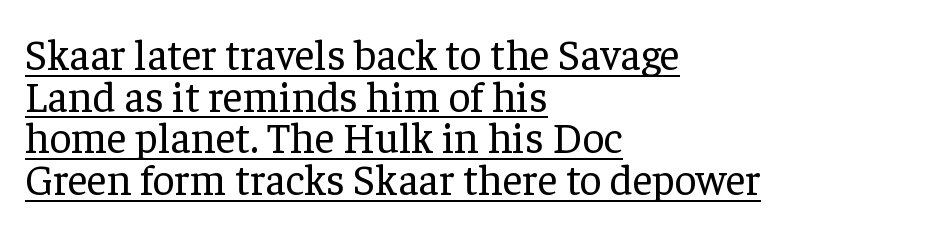
Q: Is the text bold? A: No.
Q: Is the text italic (slanted)? A: No, it is upright.
Q: Is the typeface a serif or a sans-serif typeface? A: Serif.
Q: Is the text underlined? A: Yes.
Q: How is the paragraph aligned? A: Left-aligned.
Q: Is the spacing between letters normal or unusually wide? A: Normal.
Q: Is the spacing between lines tight, normal or loose? A: Tight.
Q: Width (condensed, normal, or wide)? A: Normal.
Q: Stroke contrast? A: Low.
Q: x-height? A: Medium.
Q: Monospaced? A: No.
